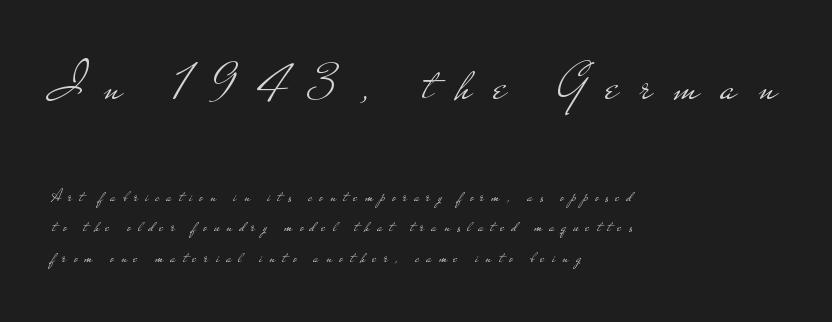
Q: Is the text bold? A: No.
Q: Is the text italic (slanted)? A: Yes.
Q: Is the typeface a serif or a sans-serif typeface? A: Sans-serif.
Q: Is the text underlined? A: No.
Q: How is the paragraph aligned? A: Left-aligned.
Q: Is the spacing between letters normal or unusually wide? A: Unusually wide.
Q: Which block of text is set in a larger size, the first (top) or the second (bottom)? A: The first (top) one.
Q: Width (condensed, normal, or wide)? A: Wide.
Q: Stroke contrast? A: Low.
Q: x-height? A: Small.
Q: Monospaced? A: No.
